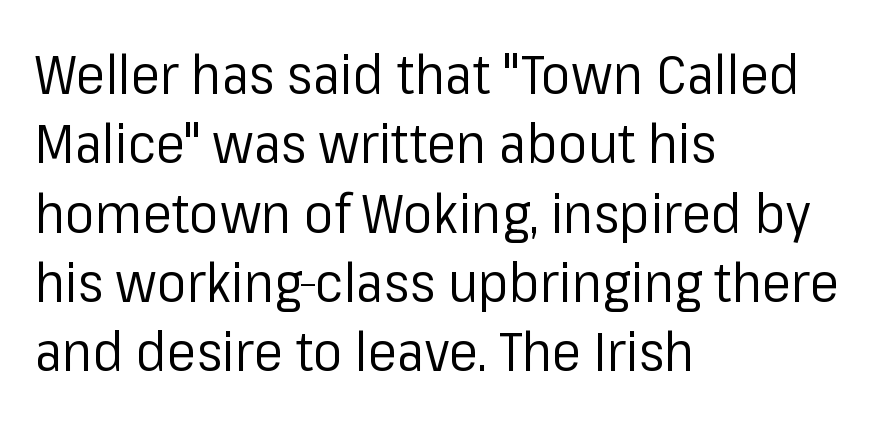
The image shows 55 px regular-weight sans-serif type, upright; set left-aligned, normal line spacing (1.26x), normal letter spacing, not underlined; low stroke contrast and a medium x-height.
